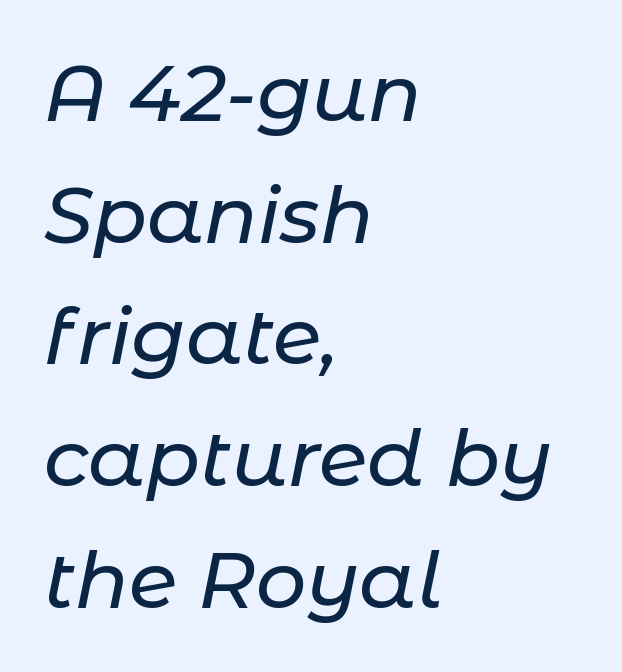
The image shows 79 px text type, italic (leaning right); set left-aligned, normal line spacing (1.54x), normal letter spacing, not underlined; low stroke contrast and a medium x-height.
